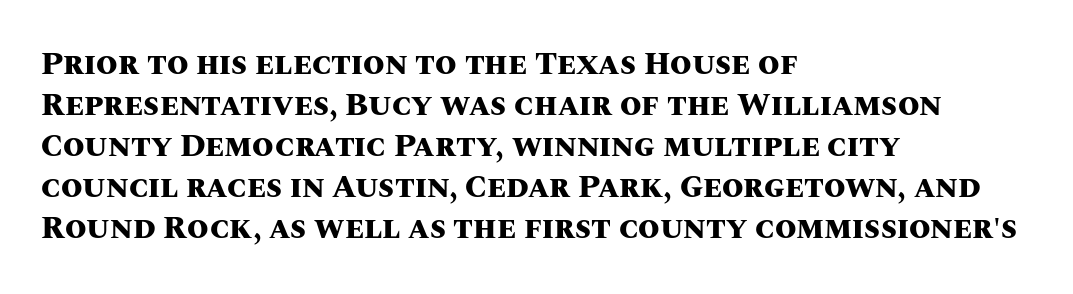
Q: Is the text bold? A: Yes.
Q: Is the text italic (slanted)? A: No, it is upright.
Q: Is the text underlined? A: No.
Q: How is the paragraph aligned? A: Left-aligned.
Q: Is the spacing between letters normal or unusually wide? A: Normal.
Q: Is the spacing between lines tight, normal or loose? A: Normal.
Q: Width (condensed, normal, or wide)? A: Normal.
Q: Stroke contrast? A: Medium.
Q: x-height? A: Large.
Q: Monospaced? A: No.
